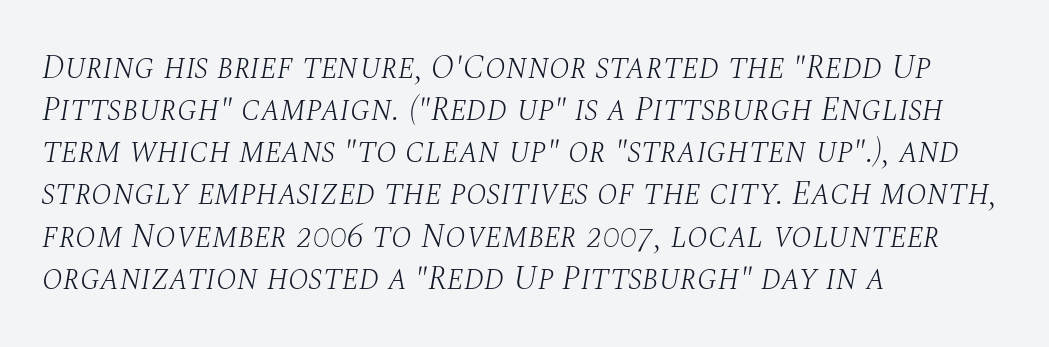
{"serif": "yes", "italic": "yes", "lean": "right", "slant_degrees": 10, "bold": "no", "weight": "light", "width": "normal", "stroke_contrast": "medium", "x_height": "large", "monospaced": "no", "underline": "no", "align": "left", "line_spacing_ratio": 1.24, "letter_spacing": "normal", "letter_spacing_em": 0.0, "glyph_px": 34}
